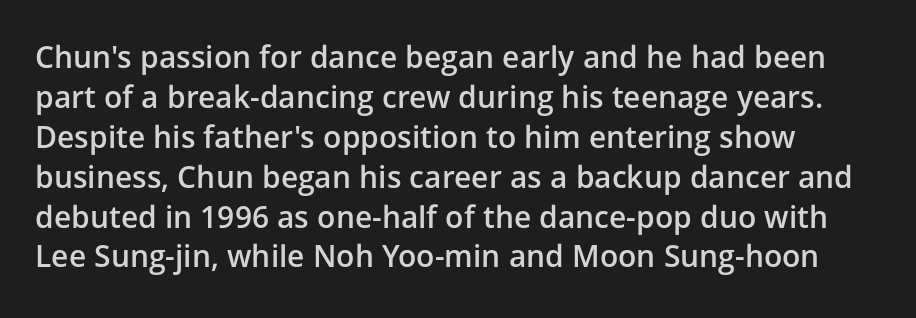
{"serif": "no", "italic": "no", "bold": "semi", "weight": "semibold", "width": "normal", "stroke_contrast": "low", "x_height": "medium", "monospaced": "no", "underline": "no", "align": "left", "line_spacing": "normal", "line_spacing_ratio": 1.33, "letter_spacing": "normal", "letter_spacing_em": 0.0, "glyph_px": 30}
